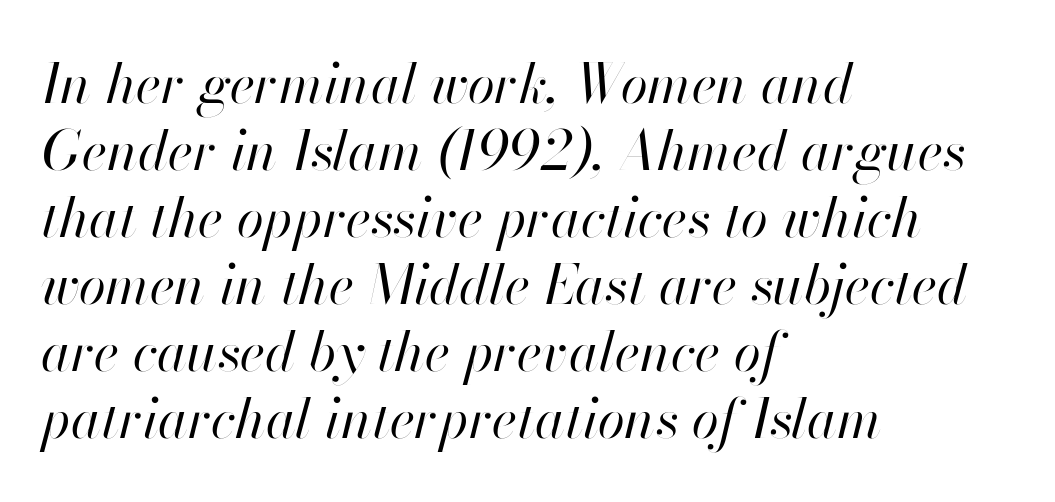
Q: Is the text bold? A: No.
Q: Is the text italic (slanted)? A: Yes, it leans right by about 13 degrees.
Q: Is the text underlined? A: No.
Q: How is the paragraph aligned? A: Left-aligned.
Q: Is the spacing between letters normal or unusually wide? A: Normal.
Q: Width (condensed, normal, or wide)? A: Normal.
Q: Stroke contrast? A: High.
Q: x-height? A: Small.
Q: Monospaced? A: No.
